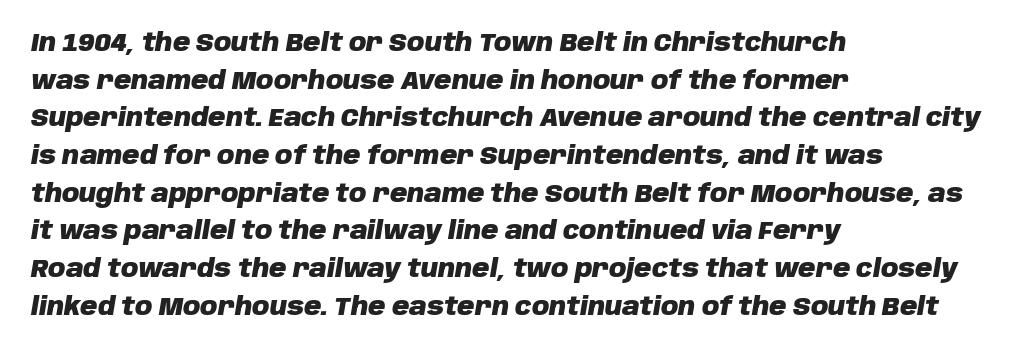
Q: Is the text bold? A: Yes.
Q: Is the text italic (slanted)? A: Yes, it leans right by about 10 degrees.
Q: Is the text underlined? A: No.
Q: How is the paragraph aligned? A: Left-aligned.
Q: Is the spacing between letters normal or unusually wide? A: Normal.
Q: Is the spacing between lines tight, normal or loose? A: Normal.
